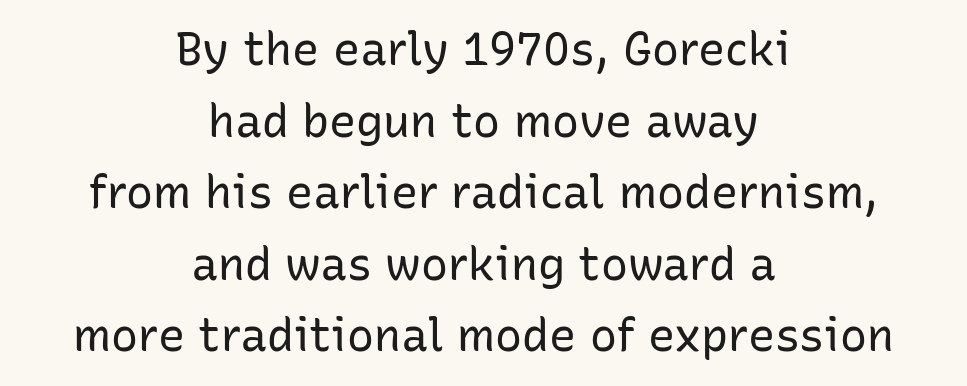
The letters stand upright; this is a roman face. The words here are not underlined. The passage shown stacks its lines at a standard gap. Standard letterfit; no display-style spreading of the glyphs.
